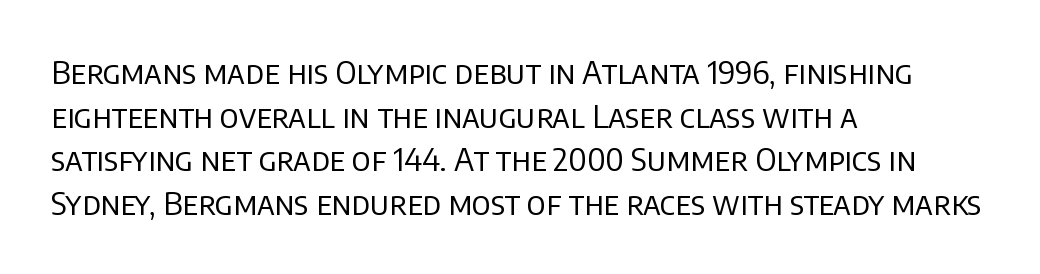
Is the block centered? No — it sits flush against the left margin. The passage shown is not bold in any degree. The space between consecutive lines is moderate. Lines of text with bare space underneath. Designer's note — italics off, roman on.
